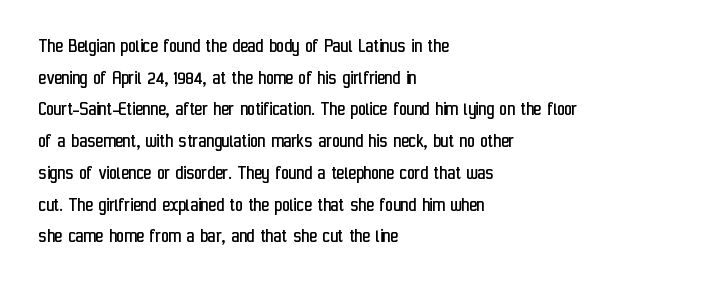
{"italic": "no", "bold": "no", "underline": "no", "align": "left", "line_spacing": "normal", "line_spacing_ratio": 1.51, "letter_spacing": "normal", "letter_spacing_em": 0.0, "glyph_px": 21}
